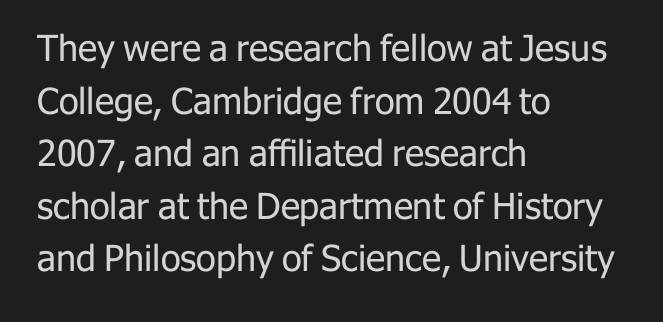
The image shows 36 px regular-weight sans-serif type, upright; set left-aligned, normal line spacing (1.46x), normal letter spacing, not underlined; low stroke contrast and a medium x-height.
